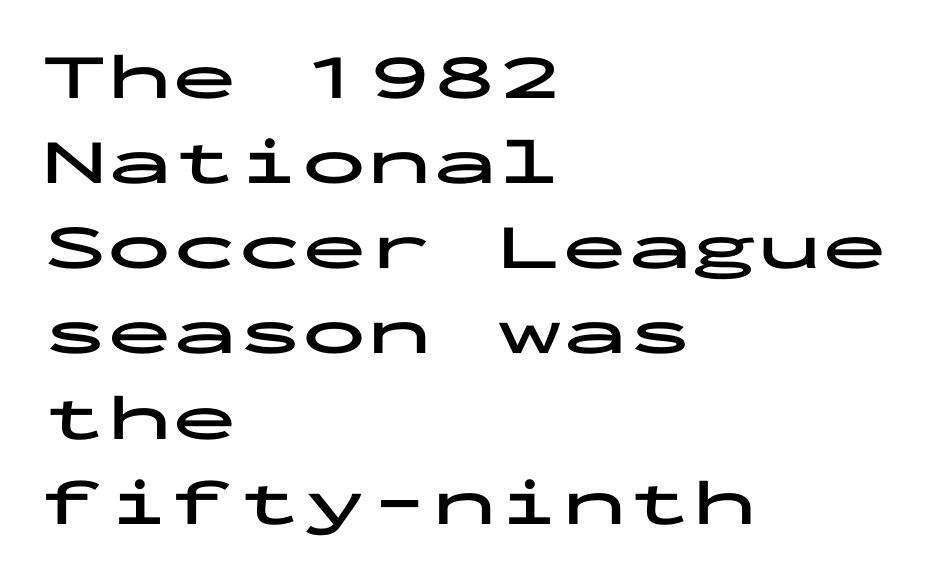
{"serif": "no", "italic": "no", "bold": "yes", "weight": "bold", "width": "wide", "stroke_contrast": "low", "x_height": "medium", "monospaced": "yes", "underline": "no", "align": "left", "line_spacing": "normal", "line_spacing_ratio": 1.31, "letter_spacing": "normal", "letter_spacing_em": 0.0, "glyph_px": 65}
